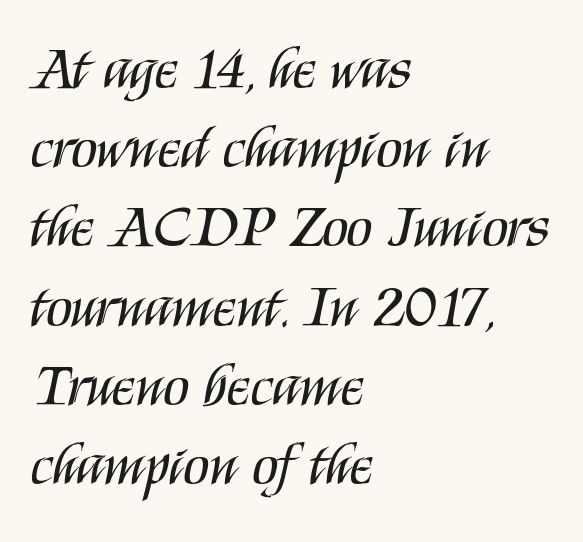
Serif or sans? Sans — the stroke terminals are bare. Successive baselines arrive at the customary interval. The rag falls on the right side of this text block. This rendering features lettering with no underline. The face used here is proportionally spaced, like ordinary book or web type.
